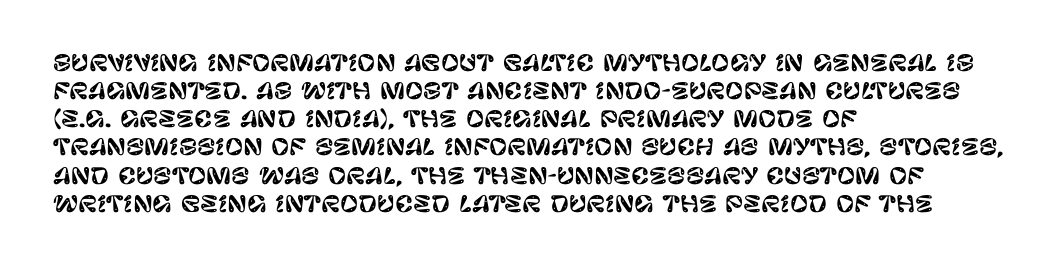
The image shows 22 px text type; set left-aligned, normal line spacing (1.28x), normal letter spacing, not underlined.
